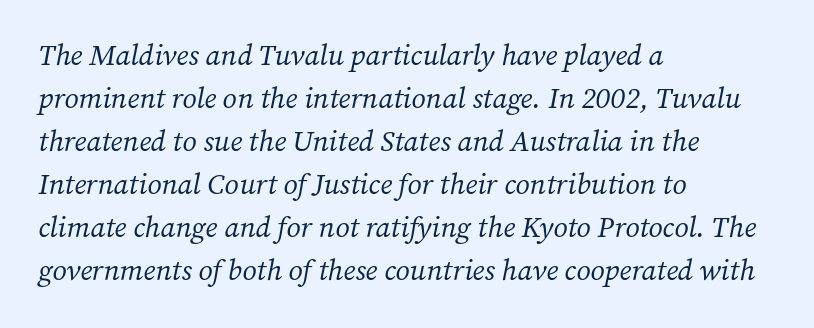
The space directly below the letters is spotless. These lines are rendered in a variable-pitch font. These lines keep a tight, regular rhythm from letter to letter. This is oblique type, the kind used for emphasis or titles. Regular leading.
